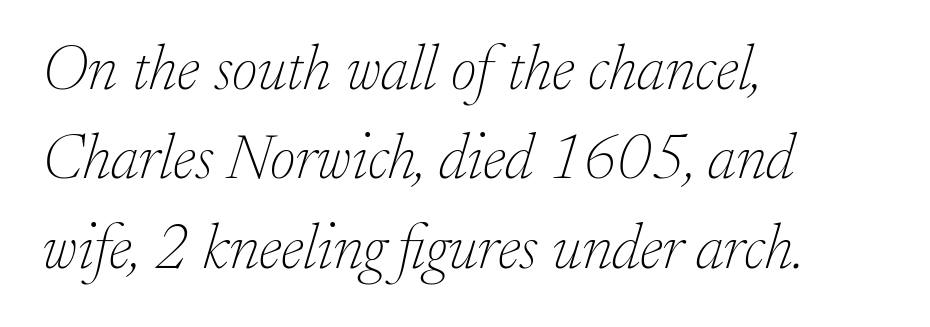
{"serif": "yes", "italic": "yes", "lean": "right", "slant_degrees": 17, "bold": "no", "weight": "thin", "width": "normal", "stroke_contrast": "low", "x_height": "small", "monospaced": "no", "underline": "no", "align": "left", "line_spacing": "normal", "line_spacing_ratio": 1.42, "letter_spacing": "normal", "letter_spacing_em": 0.0, "glyph_px": 63}
